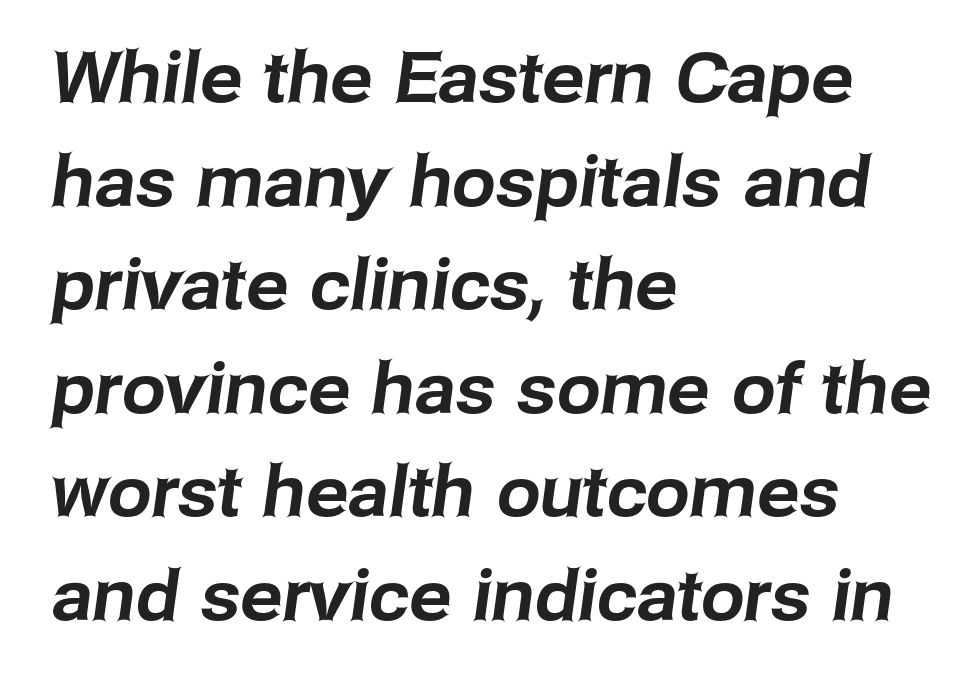
{"serif": "no", "width": "normal", "stroke_contrast": "low", "x_height": "medium", "monospaced": "no", "underline": "no", "align": "left", "line_spacing": "normal", "line_spacing_ratio": 1.48, "letter_spacing": "normal", "letter_spacing_em": 0.0, "glyph_px": 70}
